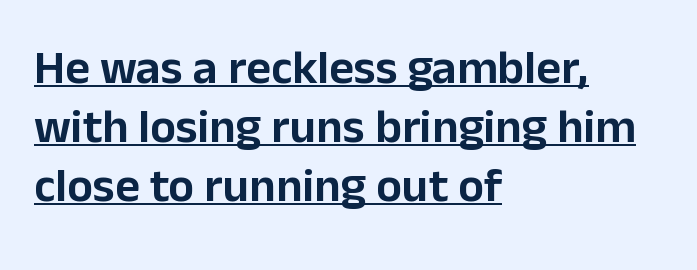
Q: Is the text italic (slanted)? A: No, it is upright.
Q: Is the typeface a serif or a sans-serif typeface? A: Sans-serif.
Q: Is the text underlined? A: Yes.
Q: How is the paragraph aligned? A: Left-aligned.
Q: Is the spacing between letters normal or unusually wide? A: Normal.
Q: Width (condensed, normal, or wide)? A: Normal.
Q: Stroke contrast? A: Low.
Q: x-height? A: Medium.
Q: Monospaced? A: No.
